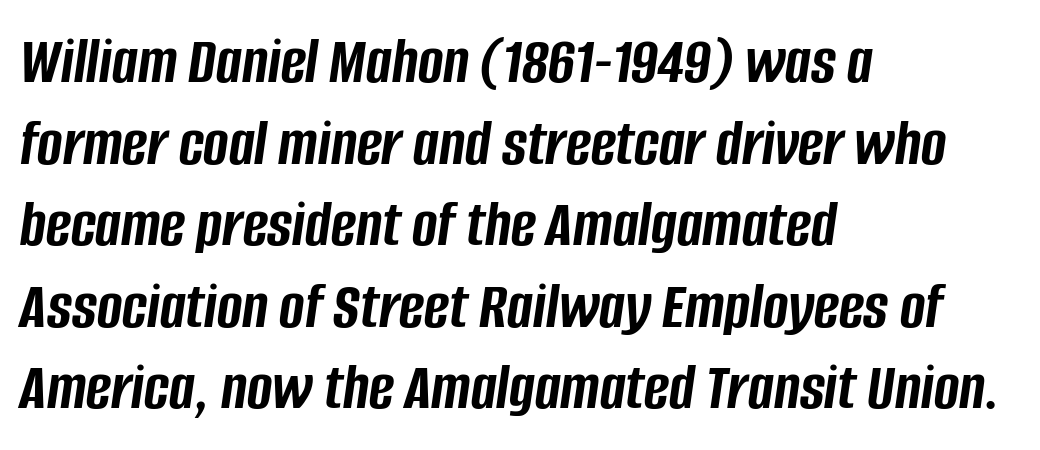
Q: Is the text bold? A: Yes.
Q: Is the text italic (slanted)? A: Yes, it leans right by about 8 degrees.
Q: Is the text underlined? A: No.
Q: How is the paragraph aligned? A: Left-aligned.
Q: Is the spacing between letters normal or unusually wide? A: Normal.
Q: Width (condensed, normal, or wide)? A: Condensed.
Q: Stroke contrast? A: Low.
Q: x-height? A: Large.
Q: Monospaced? A: No.
